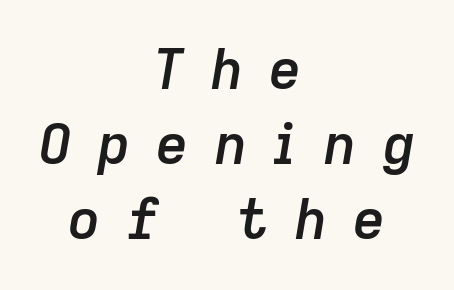
Q: Is the text bold? A: Semi-bold.
Q: Is the text italic (slanted)? A: Yes, it leans right by about 9 degrees.
Q: Is the text underlined? A: No.
Q: How is the paragraph aligned? A: Centered.
Q: Is the spacing between letters normal or unusually wide? A: Unusually wide.
Q: Is the spacing between lines tight, normal or loose? A: Normal.
Q: Width (condensed, normal, or wide)? A: Normal.
Q: Stroke contrast? A: Low.
Q: x-height? A: Medium.
Q: Monospaced? A: No.
